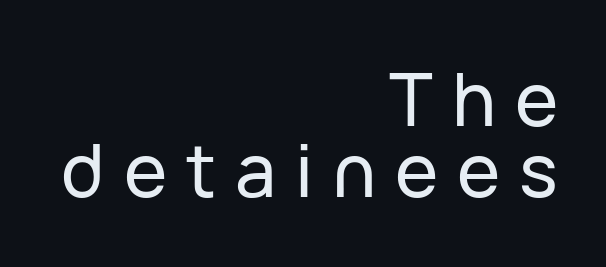
{"serif": "no", "italic": "no", "width": "normal", "stroke_contrast": "low", "x_height": "medium", "monospaced": "no", "underline": "no", "align": "right", "line_spacing": "tight", "line_spacing_ratio": 0.97, "letter_spacing": "wide", "letter_spacing_em": 0.26, "glyph_px": 73}
